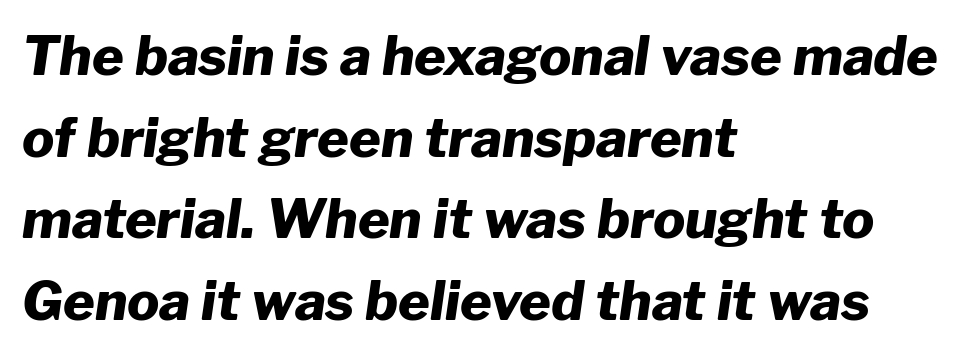
These lines are rendered in a variable-pitch font. Descender tails drop into unmarked territory. The text carries the slant typical of an italic or oblique font. Observe the ordinary spacing: letters are neighbours, not strangers. All the whitespace from short lines collects on the right. Heft: maximum for text — a bold.
